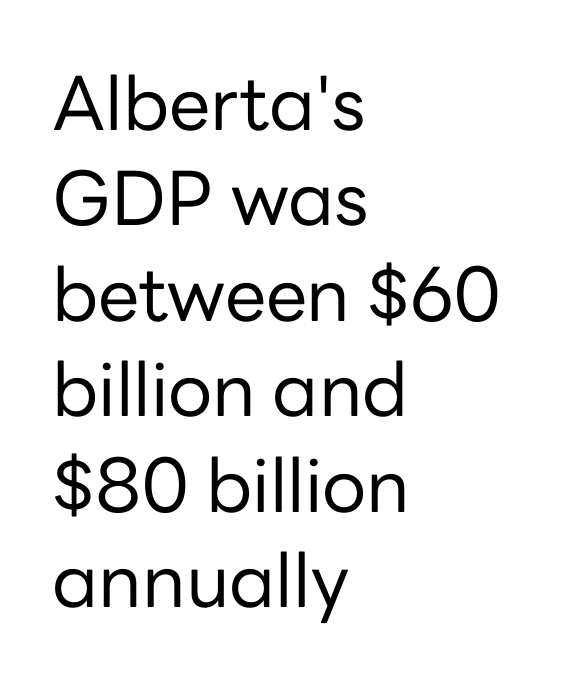
Stems and bowls with no extra thickness — not bold. The typesetter chose a ragged-right arrangement here. Nope, not italic — everything's standing straight. Evenly set lines give the paragraph a standard silhouette. The foot of each line stays bare and open.
